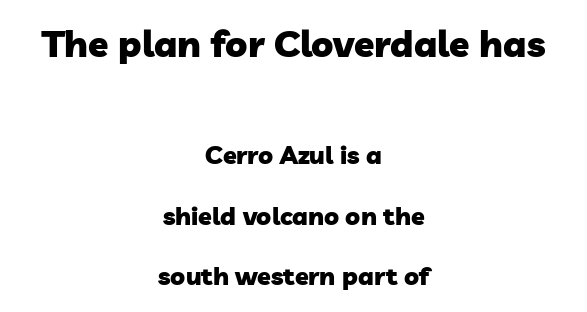
A centered setting, common on invitations and titles, is used for this passage. Regarding leading, the lines here are spaced well apart. Unmarked baselines from the first word to the last. The rendering uses a bold face; every stroke is thick and dark. Scale decreases going downward across the two blocks. The letters advance in unequal steps, a hallmark of proportional type.
